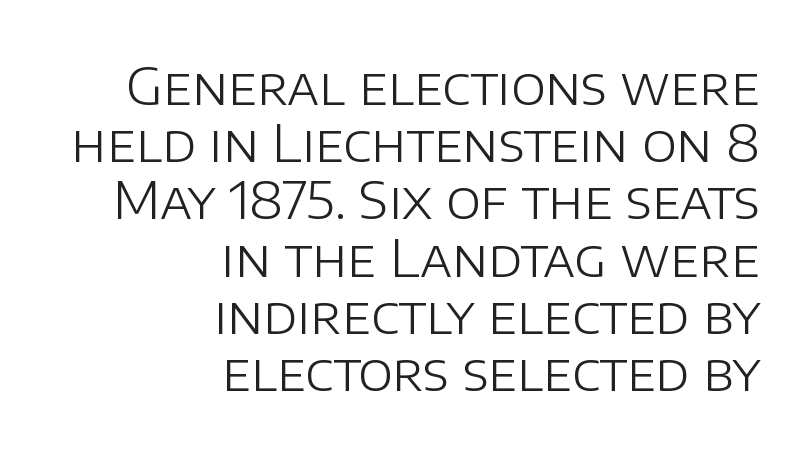
Q: Is the text bold? A: No.
Q: Is the text italic (slanted)? A: No, it is upright.
Q: Is the typeface a serif or a sans-serif typeface? A: Sans-serif.
Q: Is the text underlined? A: No.
Q: How is the paragraph aligned? A: Right-aligned.
Q: Is the spacing between letters normal or unusually wide? A: Normal.
Q: Is the spacing between lines tight, normal or loose? A: Tight.
Q: Width (condensed, normal, or wide)? A: Normal.
Q: Stroke contrast? A: Low.
Q: x-height? A: Large.
Q: Monospaced? A: No.
